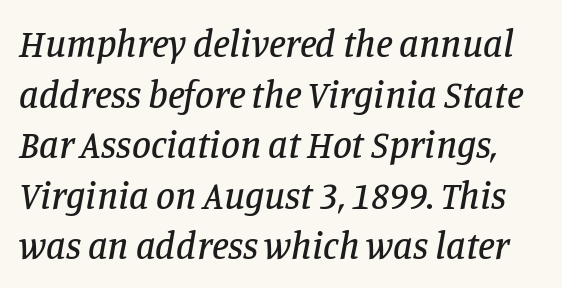
{"serif": "yes", "italic": "yes", "lean": "right", "slant_degrees": 11, "width": "normal", "stroke_contrast": "low", "x_height": "large", "monospaced": "no", "underline": "no", "line_spacing": "normal", "line_spacing_ratio": 1.33, "letter_spacing": "normal", "letter_spacing_em": 0.0, "glyph_px": 38}
